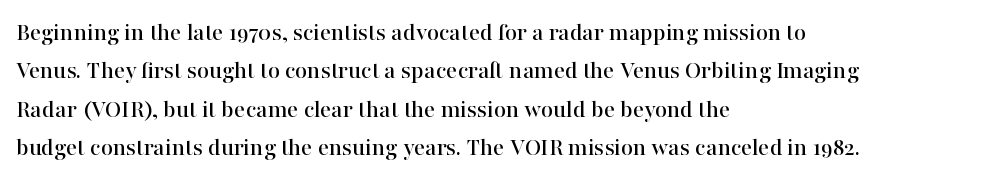
Q: Is the text italic (slanted)? A: No, it is upright.
Q: Is the text underlined? A: No.
Q: How is the paragraph aligned? A: Left-aligned.
Q: Is the spacing between letters normal or unusually wide? A: Normal.
Q: Is the spacing between lines tight, normal or loose? A: Normal.
